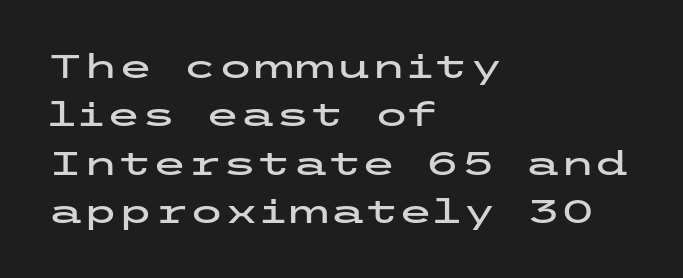
The image shows 32 px wide sans-serif type, upright; set left-aligned, normal line spacing (1.51x), normal letter spacing, not underlined; low stroke contrast and a medium x-height.
